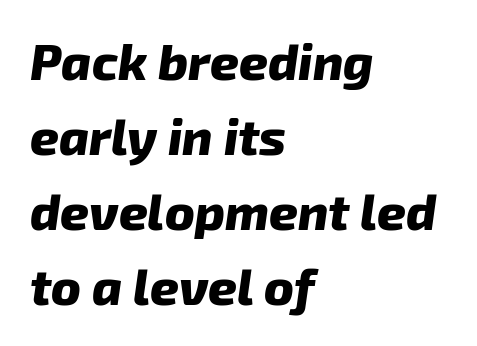
Q: Is the text bold? A: Yes.
Q: Is the text italic (slanted)? A: Yes, it leans right by about 8 degrees.
Q: Is the text underlined? A: No.
Q: How is the paragraph aligned? A: Left-aligned.
Q: Is the spacing between letters normal or unusually wide? A: Normal.
Q: Is the spacing between lines tight, normal or loose? A: Normal.
Q: Width (condensed, normal, or wide)? A: Normal.
Q: Stroke contrast? A: Low.
Q: x-height? A: Medium.
Q: Monospaced? A: No.
